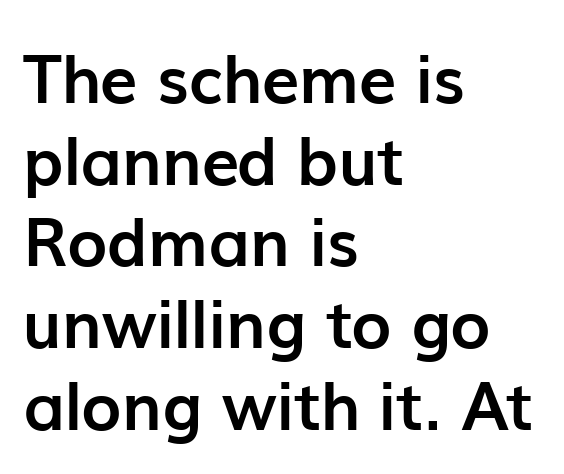
{"serif": "no", "italic": "no", "bold": "yes", "weight": "semibold", "width": "normal", "stroke_contrast": "low", "x_height": "medium", "monospaced": "no", "underline": "no", "align": "left", "line_spacing_ratio": 1.22, "letter_spacing": "normal", "letter_spacing_em": 0.0, "glyph_px": 67}
